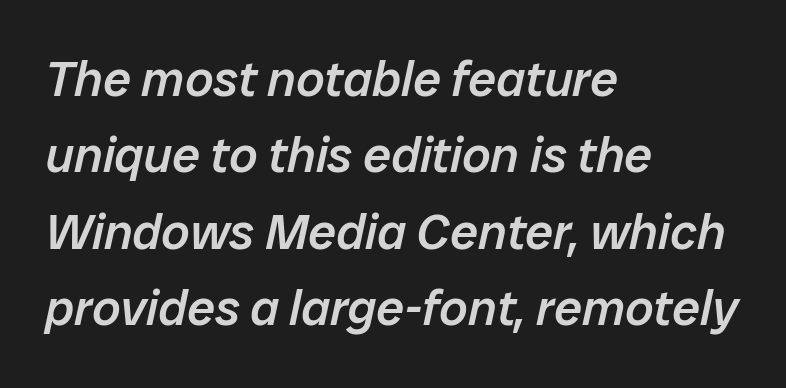
Q: Is the text bold? A: Semi-bold.
Q: Is the text italic (slanted)? A: Yes, it leans right by about 12 degrees.
Q: Is the text underlined? A: No.
Q: How is the paragraph aligned? A: Left-aligned.
Q: Is the spacing between letters normal or unusually wide? A: Normal.
Q: Is the spacing between lines tight, normal or loose? A: Normal.
Q: Width (condensed, normal, or wide)? A: Normal.
Q: Stroke contrast? A: Low.
Q: x-height? A: Medium.
Q: Monospaced? A: No.
